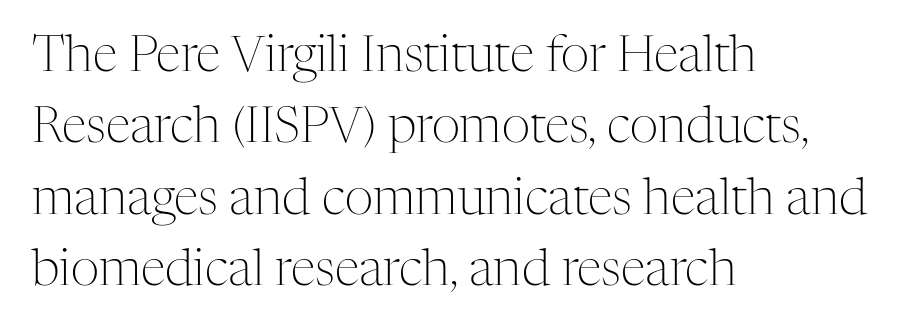
The paragraph shown leans on its left margin. Standard letterfit; no display-style spreading of the glyphs. You could not count columns in this text — the font is proportionally spaced. The strokes carry an ordinary text weight at most.
